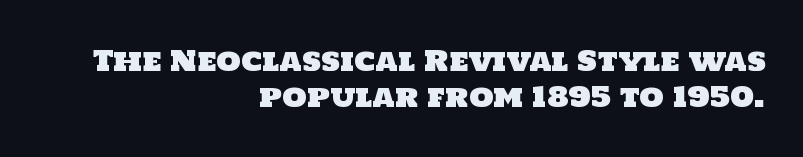
Q: Is the typeface a serif or a sans-serif typeface? A: Sans-serif.
Q: Is the text underlined? A: No.
Q: How is the paragraph aligned? A: Right-aligned.
Q: Is the spacing between letters normal or unusually wide? A: Normal.
Q: Is the spacing between lines tight, normal or loose? A: Normal.
Q: Width (condensed, normal, or wide)? A: Normal.
Q: Stroke contrast? A: Low.
Q: x-height? A: Large.
Q: Monospaced? A: No.
